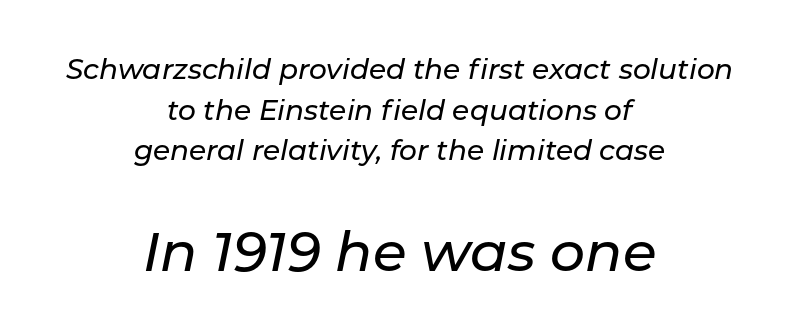
Q: Is the text italic (slanted)? A: Yes, it leans right by about 11 degrees.
Q: Is the text underlined? A: No.
Q: How is the paragraph aligned? A: Centered.
Q: Is the spacing between letters normal or unusually wide? A: Normal.
Q: Is the spacing between lines tight, normal or loose? A: Normal.
Q: Which block of text is set in a larger size, the first (top) or the second (bottom)? A: The second (bottom) one.
Q: Width (condensed, normal, or wide)? A: Normal.
Q: Stroke contrast? A: Low.
Q: x-height? A: Medium.
Q: Monospaced? A: No.
